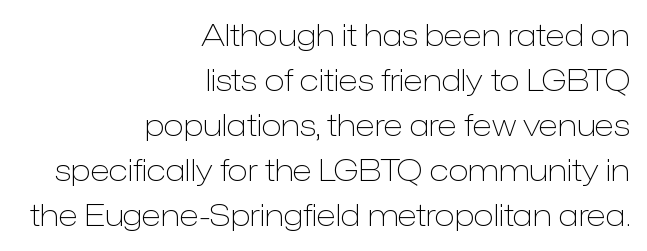
Q: Is the text bold? A: No.
Q: Is the text italic (slanted)? A: No, it is upright.
Q: Is the typeface a serif or a sans-serif typeface? A: Sans-serif.
Q: Is the text underlined? A: No.
Q: How is the paragraph aligned? A: Right-aligned.
Q: Is the spacing between letters normal or unusually wide? A: Normal.
Q: Is the spacing between lines tight, normal or loose? A: Normal.
Q: Width (condensed, normal, or wide)? A: Normal.
Q: Stroke contrast? A: Low.
Q: x-height? A: Medium.
Q: Monospaced? A: No.
